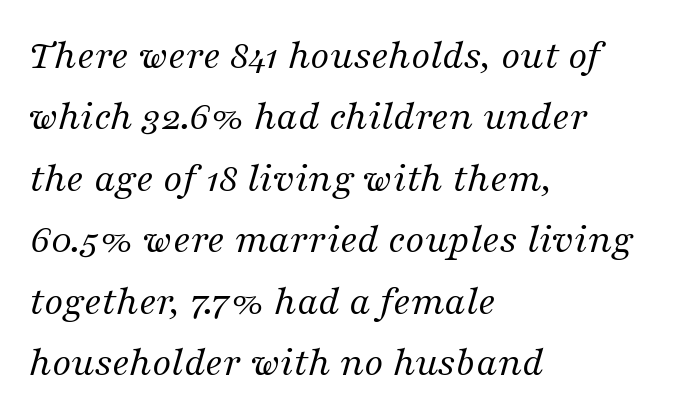
{"serif": "yes", "italic": "yes", "lean": "right", "slant_degrees": 16, "bold": "no", "weight": "regular", "width": "normal", "stroke_contrast": "medium", "x_height": "medium", "monospaced": "no", "underline": "no", "align": "left", "line_spacing": "normal", "line_spacing_ratio": 1.43, "letter_spacing": "normal", "letter_spacing_em": 0.0, "glyph_px": 43}
